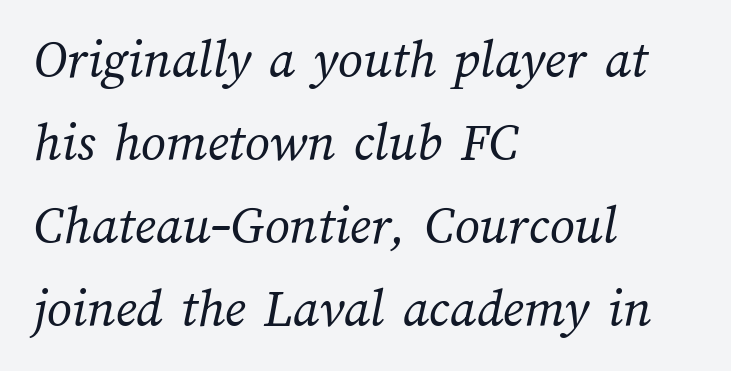
A bare baseline throughout the passage. Here the designer chose a conventional face with non-uniform glyph widths. Does the leading feel generous? No, just average. The face looks like a standard text weight, possibly lighter. A typesetter would call this zero additional tracking.
